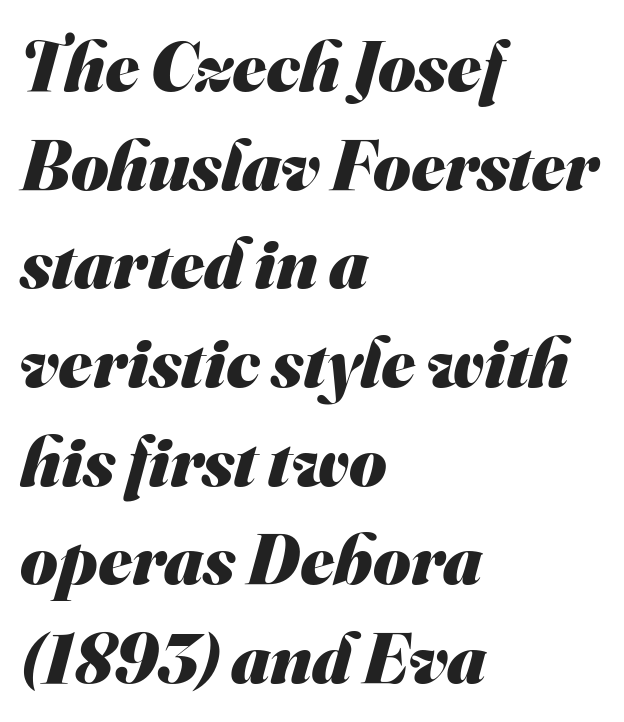
The image shows 72 px heavy sans-serif type; set left-aligned, normal line spacing (1.37x), normal letter spacing, not underlined; medium stroke contrast and a small x-height.
